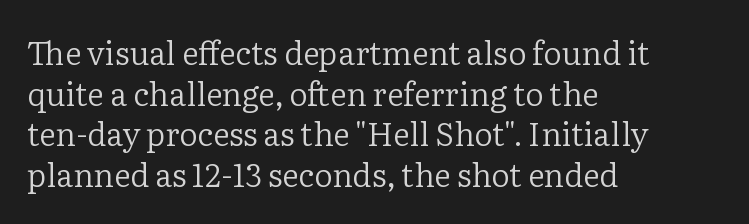
{"serif": "yes", "italic": "no", "bold": "no", "weight": "regular", "width": "normal", "stroke_contrast": "low", "x_height": "medium", "monospaced": "no", "underline": "no", "align": "left", "line_spacing": "normal", "line_spacing_ratio": 1.27, "letter_spacing": "normal", "letter_spacing_em": 0.0, "glyph_px": 32}
